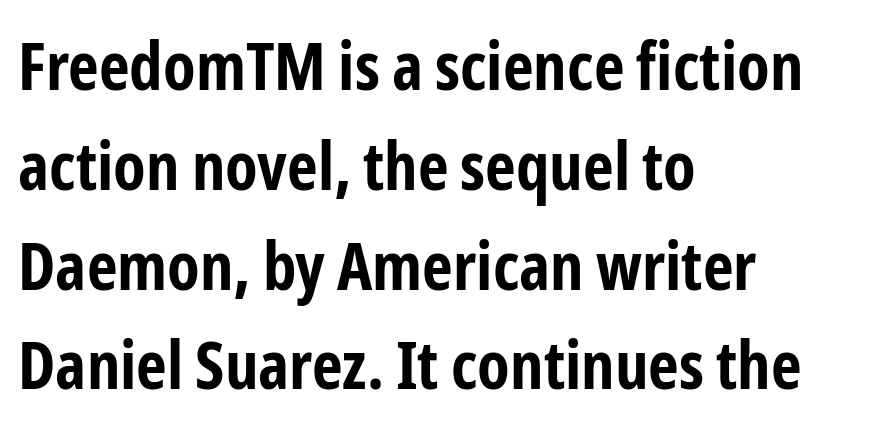
{"serif": "no", "italic": "no", "bold": "yes", "weight": "bold", "width": "condensed", "stroke_contrast": "low", "x_height": "medium", "monospaced": "no", "underline": "no", "align": "left", "line_spacing": "normal", "line_spacing_ratio": 1.49, "letter_spacing": "normal", "letter_spacing_em": 0.0, "glyph_px": 67}
